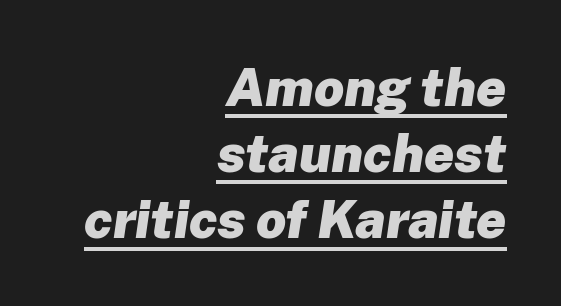
{"italic": "yes", "lean": "right", "slant_degrees": 8, "bold": "yes", "weight": "heavy", "width": "normal", "stroke_contrast": "low", "x_height": "medium", "monospaced": "no", "underline": "yes", "align": "right", "line_spacing": "normal", "line_spacing_ratio": 1.25, "letter_spacing": "normal", "letter_spacing_em": 0.0, "glyph_px": 53}
